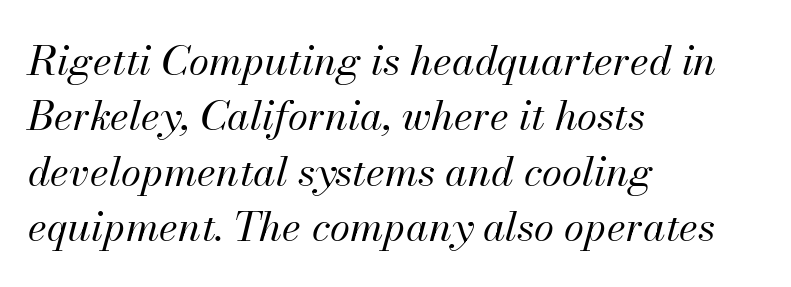
Q: Is the text bold? A: No.
Q: Is the text italic (slanted)? A: Yes, it leans right by about 13 degrees.
Q: Is the text underlined? A: No.
Q: How is the paragraph aligned? A: Left-aligned.
Q: Is the spacing between letters normal or unusually wide? A: Normal.
Q: Is the spacing between lines tight, normal or loose? A: Normal.
Q: Width (condensed, normal, or wide)? A: Normal.
Q: Stroke contrast? A: Medium.
Q: x-height? A: Small.
Q: Monospaced? A: No.
